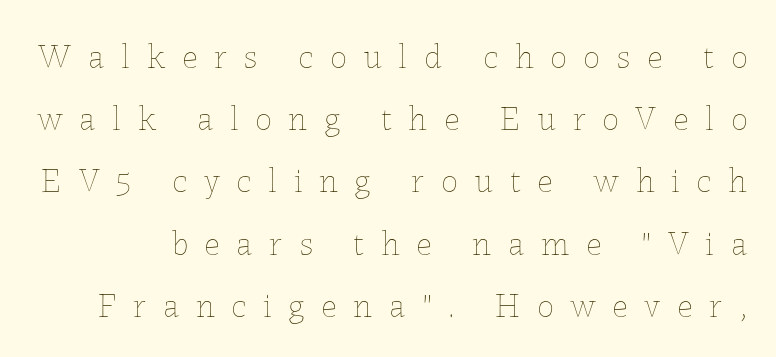
{"italic": "no", "bold": "no", "weight": "thin", "width": "normal", "stroke_contrast": "low", "x_height": "medium", "monospaced": "no", "underline": "no", "line_spacing_ratio": 1.83, "letter_spacing": "wide", "letter_spacing_em": 0.49, "glyph_px": 34}
